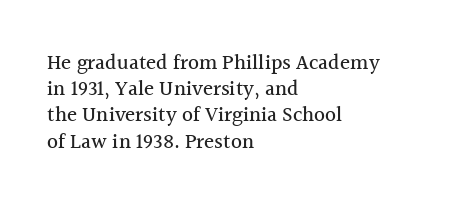
Q: Is the text italic (slanted)? A: No, it is upright.
Q: Is the text underlined? A: No.
Q: How is the paragraph aligned? A: Left-aligned.
Q: Is the spacing between letters normal or unusually wide? A: Normal.
Q: Is the spacing between lines tight, normal or loose? A: Normal.
